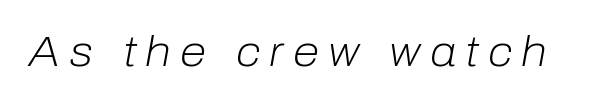
Q: Is the text bold? A: No.
Q: Is the text italic (slanted)? A: Yes, it leans right by about 10 degrees.
Q: Is the text underlined? A: No.
Q: Is the spacing between letters normal or unusually wide? A: Unusually wide.
Q: Width (condensed, normal, or wide)? A: Normal.
Q: Stroke contrast? A: Low.
Q: x-height? A: Medium.
Q: Monospaced? A: No.
